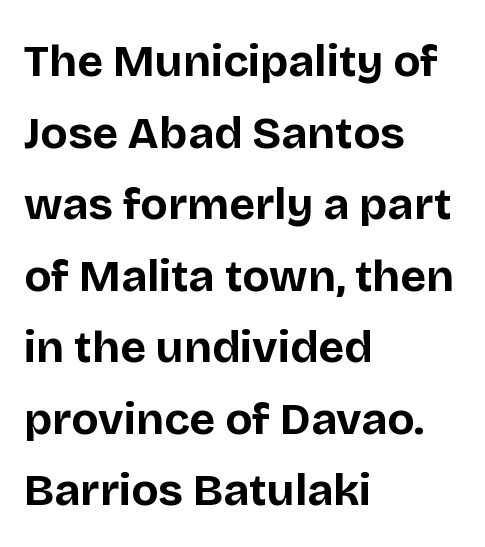
Q: Is the text bold? A: Yes.
Q: Is the text italic (slanted)? A: No, it is upright.
Q: Is the typeface a serif or a sans-serif typeface? A: Sans-serif.
Q: Is the text underlined? A: No.
Q: How is the paragraph aligned? A: Left-aligned.
Q: Is the spacing between letters normal or unusually wide? A: Normal.
Q: Is the spacing between lines tight, normal or loose? A: Normal.
Q: Width (condensed, normal, or wide)? A: Normal.
Q: Stroke contrast? A: Low.
Q: x-height? A: Large.
Q: Monospaced? A: No.
